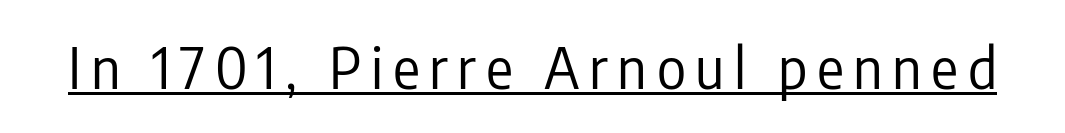
This is sans-serif lettering, the kind often seen on screens and signage. Every word sits above its own underline. You can tell it's not italic because the verticals are truly vertical. Counters stay open thanks to moderate or lighter strokes. The face used here is proportionally spaced, like ordinary book or web type.
